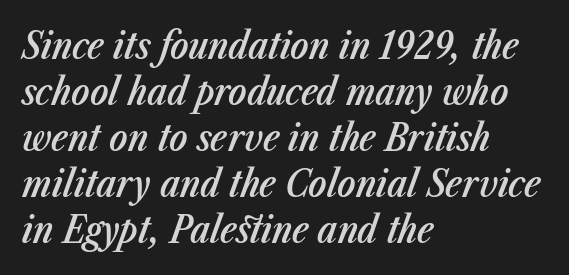
Q: Is the text bold? A: Semi-bold.
Q: Is the text italic (slanted)? A: Yes, it leans right by about 23 degrees.
Q: Is the text underlined? A: No.
Q: How is the paragraph aligned? A: Left-aligned.
Q: Is the spacing between letters normal or unusually wide? A: Normal.
Q: Width (condensed, normal, or wide)? A: Condensed.
Q: Stroke contrast? A: Low.
Q: x-height? A: Medium.
Q: Monospaced? A: No.
